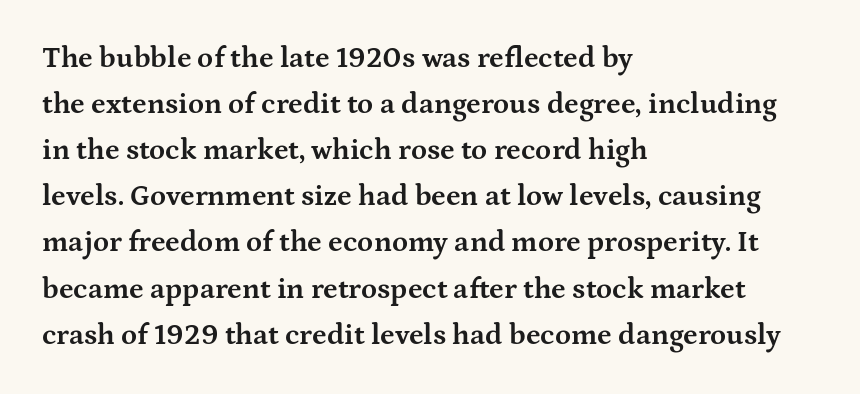
Students, observe: this is what conventionally led text looks like. Each line starts at the same left margin while the right side varies. How heavy is the stroke? Heavy — this is a bold. Notice how the stems are strictly vertical — no italics here. The face used here is proportionally spaced, like ordinary book or web type. The passage shown is typeset with a serif family.
